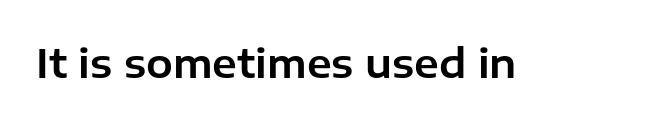
{"serif": "no", "italic": "no", "width": "normal", "stroke_contrast": "low", "x_height": "medium", "monospaced": "no", "underline": "no", "letter_spacing": "normal", "letter_spacing_em": 0.0, "glyph_px": 40}
